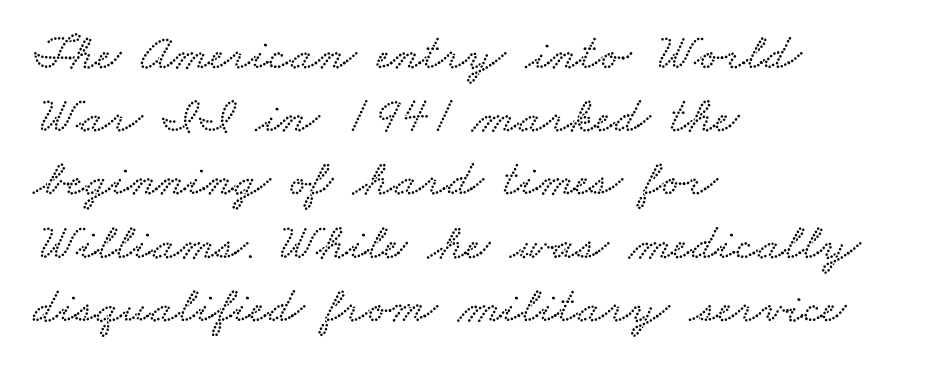
Standard letterfit; no display-style spreading of the glyphs. Do the characters align in a grid? No, the font is proportional. In CSS terms this would be text-align: left. Rule under the text: the space is simply empty.
